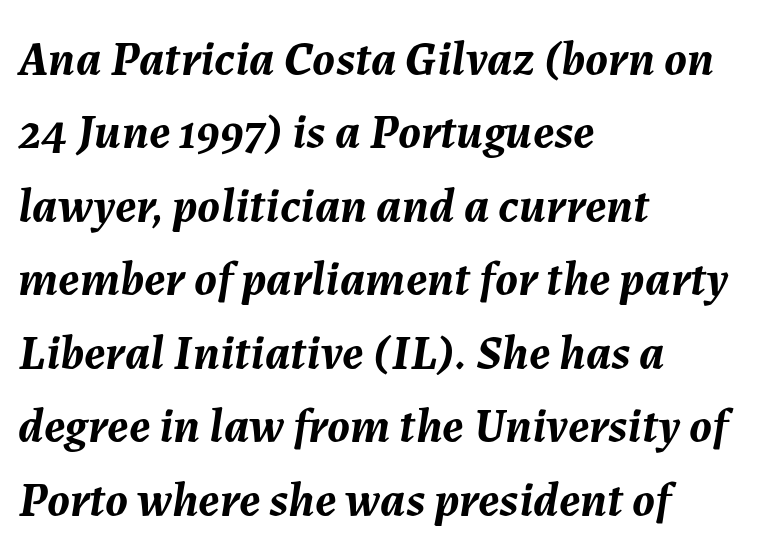
Q: Is the text bold? A: Yes.
Q: Is the text italic (slanted)? A: Yes, it leans right by about 7 degrees.
Q: Is the text underlined? A: No.
Q: How is the paragraph aligned? A: Left-aligned.
Q: Is the spacing between letters normal or unusually wide? A: Normal.
Q: Is the spacing between lines tight, normal or loose? A: Normal.
Q: Width (condensed, normal, or wide)? A: Normal.
Q: Stroke contrast? A: Medium.
Q: x-height? A: Medium.
Q: Monospaced? A: No.
